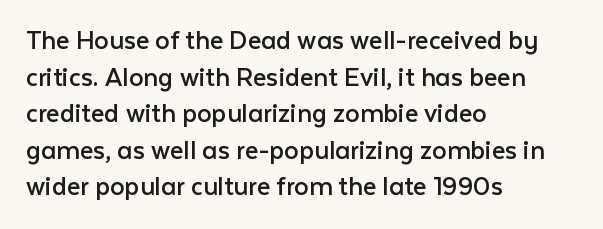
The image shows 29 px regular-weight sans-serif type, upright; set left-aligned, normal line spacing (1.26x), normal letter spacing, not underlined; low stroke contrast and a medium x-height.
